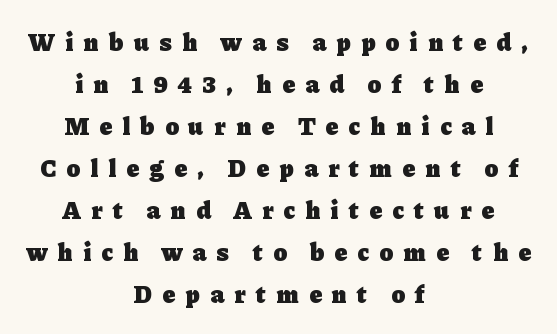
The letterforms stand isolated, each surrounded by extra space. This block has exactly the height ordinary leading produces. Lines of text with bare space underneath. A dark, heavy texture on the line: the type is bold. Every stem runs plumb, perpendicular to the baseline. These lines stack symmetrically, like a column narrowing and widening about its center.
